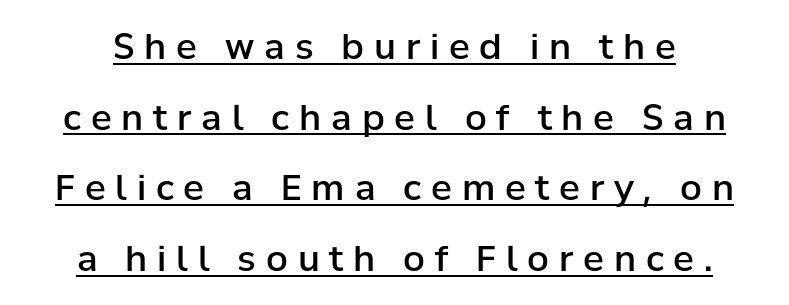
Do the characters align in a grid? No, the font is proportional. I'd describe the lettering as semibold — firm but not a full bold. This sample uses a sans-serif face. Tracking here is generous; glyphs stand well apart from one another. Is there much room between lines? Yes — plenty of vertical air separates them.
